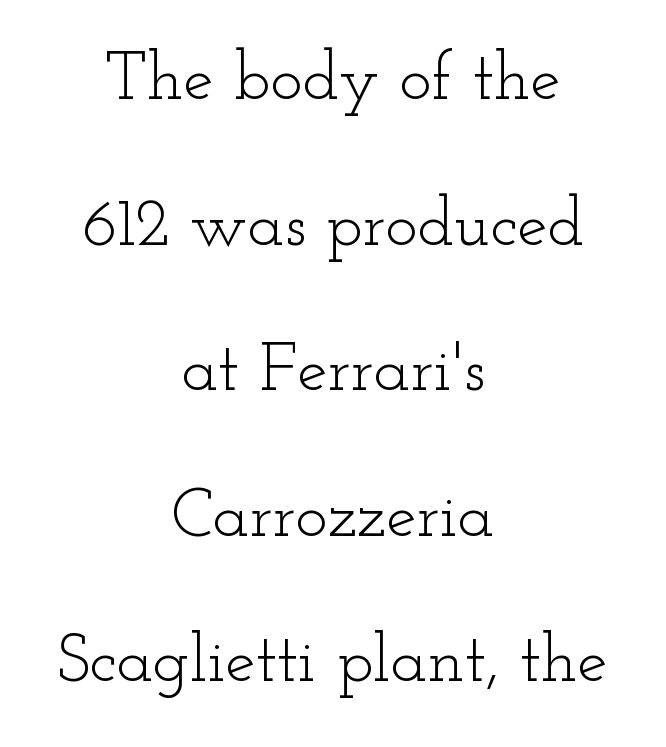
Q: Is the text bold? A: No.
Q: Is the text italic (slanted)? A: No, it is upright.
Q: Is the typeface a serif or a sans-serif typeface? A: Serif.
Q: Is the text underlined? A: No.
Q: How is the paragraph aligned? A: Centered.
Q: Is the spacing between letters normal or unusually wide? A: Normal.
Q: Is the spacing between lines tight, normal or loose? A: Loose.
Q: Width (condensed, normal, or wide)? A: Wide.
Q: Stroke contrast? A: Low.
Q: x-height? A: Small.
Q: Monospaced? A: No.
